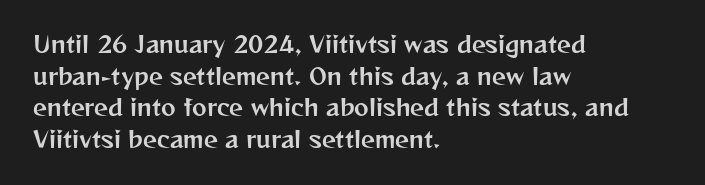
The image shows 22 px text type, upright; set left-aligned, normal line spacing (1.44x), normal letter spacing, not underlined.
